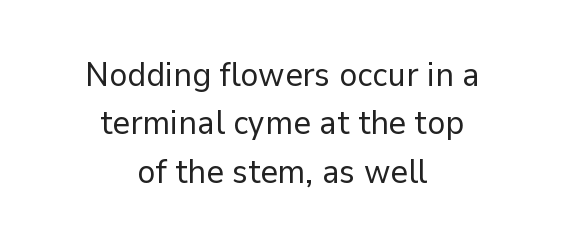
The image shows 34 px regular-weight sans-serif type, upright; set centered, normal line spacing (1.42x), normal letter spacing, not underlined; low stroke contrast and a medium x-height.
